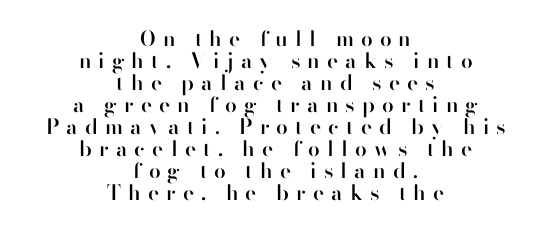
Q: Is the text bold? A: Semi-bold.
Q: Is the text italic (slanted)? A: No, it is upright.
Q: Is the text underlined? A: No.
Q: How is the paragraph aligned? A: Centered.
Q: Is the spacing between letters normal or unusually wide? A: Unusually wide.
Q: Is the spacing between lines tight, normal or loose? A: Tight.
